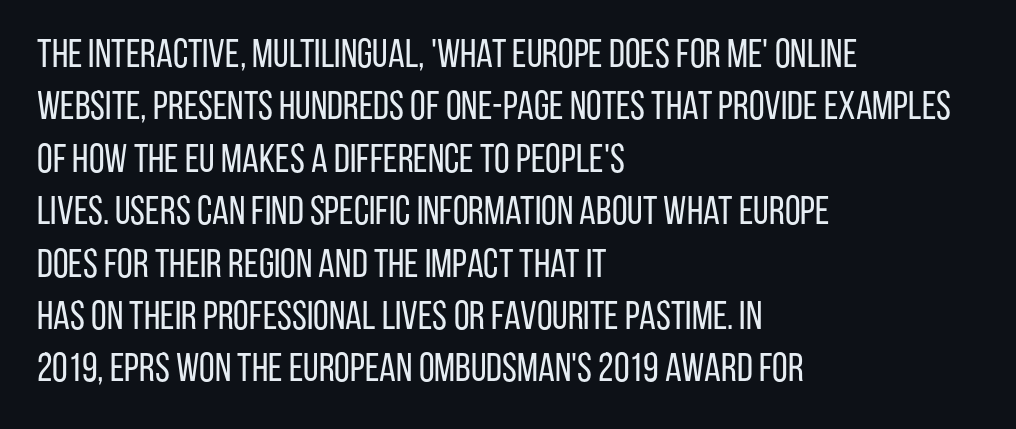
The lines are quadded left. This is not heavy type; no bold has been used. No word sits above an underline. Think of a printed novel: that variable character pitch is what you see here.
